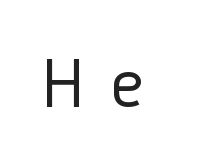
The image shows 73 px light, condensed sans-serif type, upright; set unusually wide letter spacing (+0.36 em), not underlined; low stroke contrast and a medium x-height.
